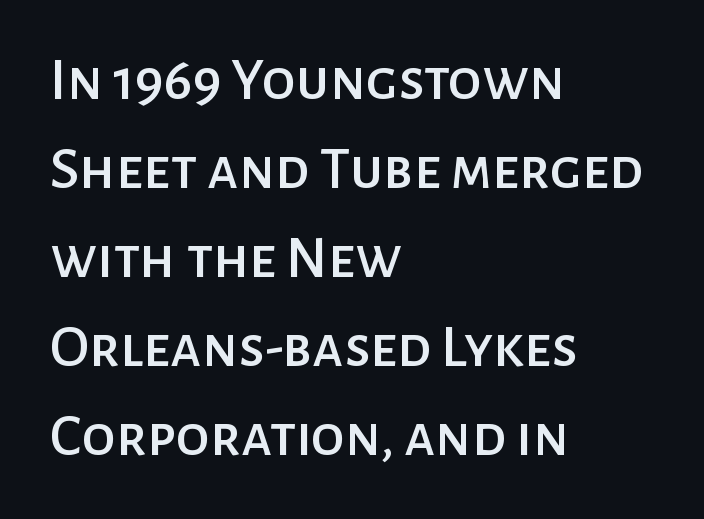
{"serif": "no", "italic": "no", "width": "normal", "stroke_contrast": "low", "x_height": "medium", "monospaced": "no", "underline": "no", "align": "left", "line_spacing": "normal", "line_spacing_ratio": 1.46, "letter_spacing": "normal", "letter_spacing_em": 0.0, "glyph_px": 61}
